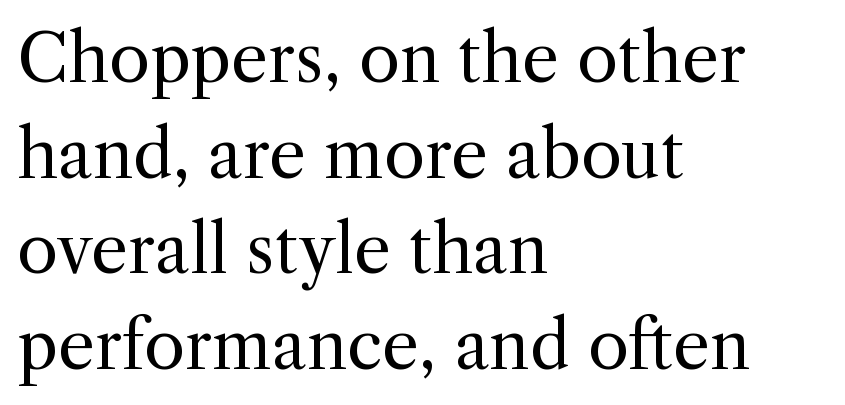
Q: Is the text bold? A: No.
Q: Is the text italic (slanted)? A: No, it is upright.
Q: Is the typeface a serif or a sans-serif typeface? A: Serif.
Q: Is the text underlined? A: No.
Q: How is the paragraph aligned? A: Left-aligned.
Q: Is the spacing between letters normal or unusually wide? A: Normal.
Q: Is the spacing between lines tight, normal or loose? A: Normal.
Q: Width (condensed, normal, or wide)? A: Normal.
Q: x-height? A: Medium.
Q: Monospaced? A: No.
